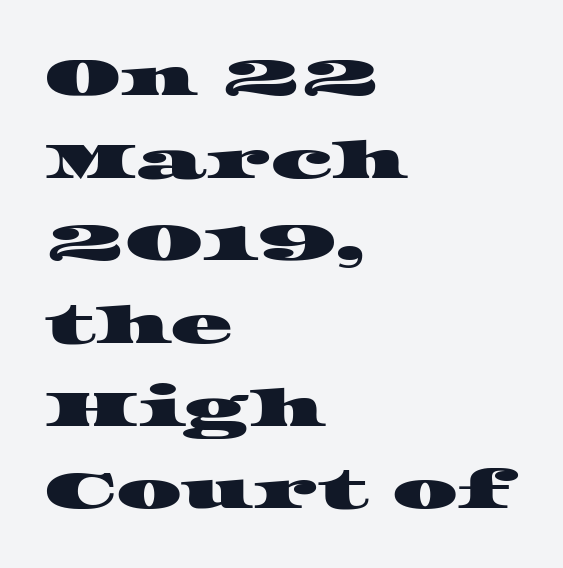
{"serif": "yes", "width": "wide", "stroke_contrast": "high", "x_height": "large", "monospaced": "no", "underline": "no", "align": "left", "line_spacing": "normal", "line_spacing_ratio": 1.59, "letter_spacing": "normal", "letter_spacing_em": 0.0, "glyph_px": 52}
